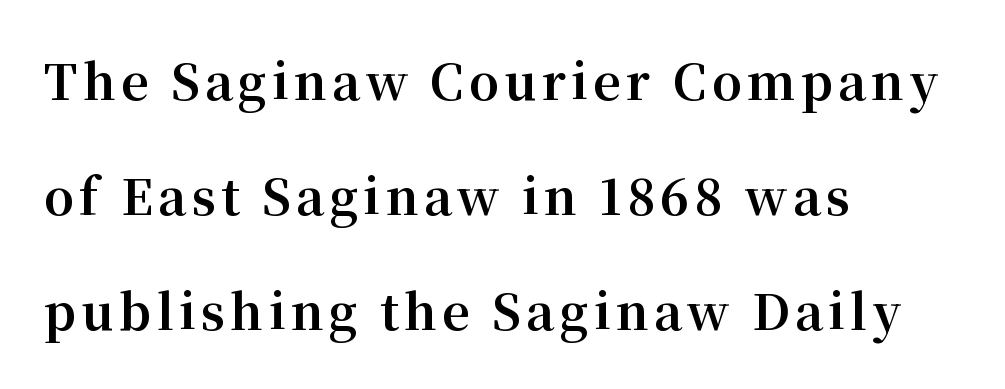
Proportional: the letters do not fall into vertical columns. The strip under each line holds only bare page. The typography opts for an upright posture over an oblique one. Weight check: bold — yes, fully. Compared with typical paragraphs, the rows here are farther apart.
